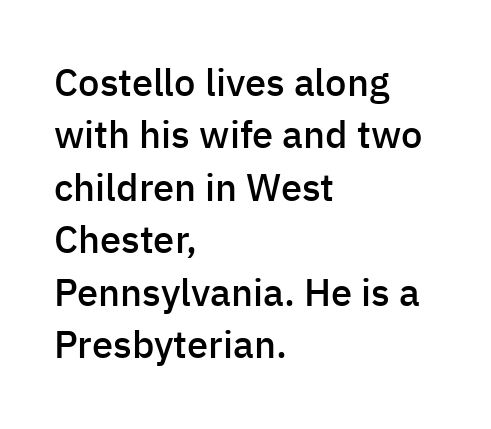
{"serif": "no", "italic": "no", "bold": "semi", "weight": "semibold", "width": "normal", "stroke_contrast": "low", "x_height": "medium", "monospaced": "no", "underline": "no", "align": "left", "line_spacing": "normal", "line_spacing_ratio": 1.38, "letter_spacing": "normal", "letter_spacing_em": 0.0, "glyph_px": 38}
